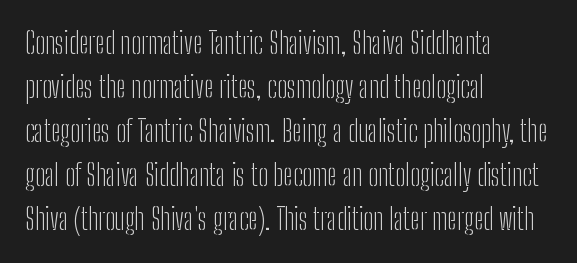
The image shows 29 px light, condensed sans-serif type, upright; set left-aligned, normal line spacing (1.52x), normal letter spacing, not underlined; low stroke contrast and a medium x-height.
